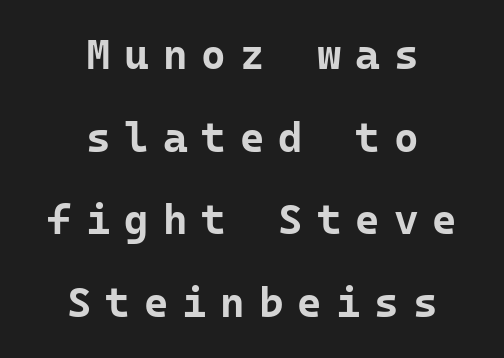
Nobody drew a line under any word here. This rendering employs a face without finishing strokes, i.e., a sans-serif. The passage shown is typed in a monospace face where columns stay perfectly aligned. Caption: multi-line text, centered on the measure. How heavy is the stroke? Heavy — this is a bold. Is there any slant? The stems are plumb.
